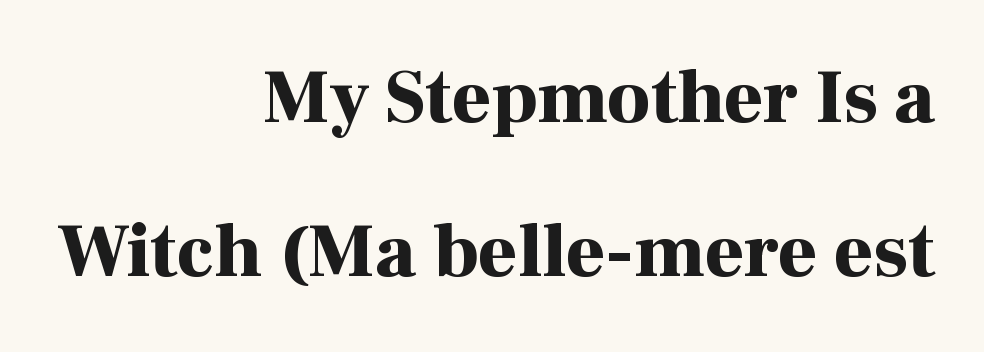
Q: Is the text bold? A: Yes.
Q: Is the text italic (slanted)? A: No, it is upright.
Q: Is the typeface a serif or a sans-serif typeface? A: Serif.
Q: Is the text underlined? A: No.
Q: How is the paragraph aligned? A: Right-aligned.
Q: Is the spacing between letters normal or unusually wide? A: Normal.
Q: Is the spacing between lines tight, normal or loose? A: Loose.
Q: Width (condensed, normal, or wide)? A: Normal.
Q: Stroke contrast? A: High.
Q: x-height? A: Medium.
Q: Monospaced? A: No.
